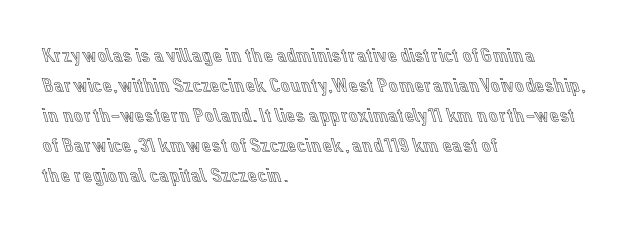
Q: Is the text italic (slanted)? A: Yes.
Q: Is the text underlined? A: No.
Q: How is the paragraph aligned? A: Left-aligned.
Q: Is the spacing between letters normal or unusually wide? A: Normal.
Q: Is the spacing between lines tight, normal or loose? A: Normal.
